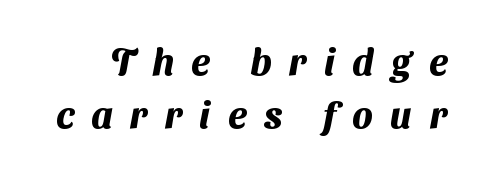
{"serif": "no", "bold": "yes", "weight": "heavy", "width": "normal", "stroke_contrast": "medium", "x_height": "medium", "monospaced": "no", "underline": "no", "line_spacing": "normal", "line_spacing_ratio": 1.44, "letter_spacing": "wide", "letter_spacing_em": 0.47, "glyph_px": 37}
